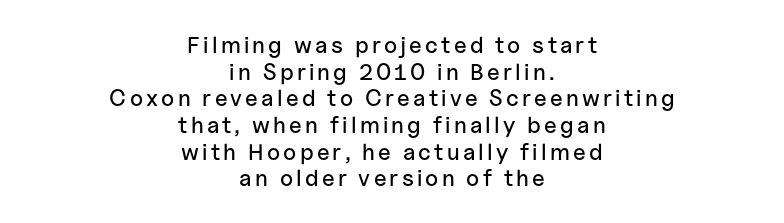
Tall strokes in this sample are plumb rather than angled. The paragraph shown floats in the horizontal middle. Check the space under the baseline: it is left empty.
